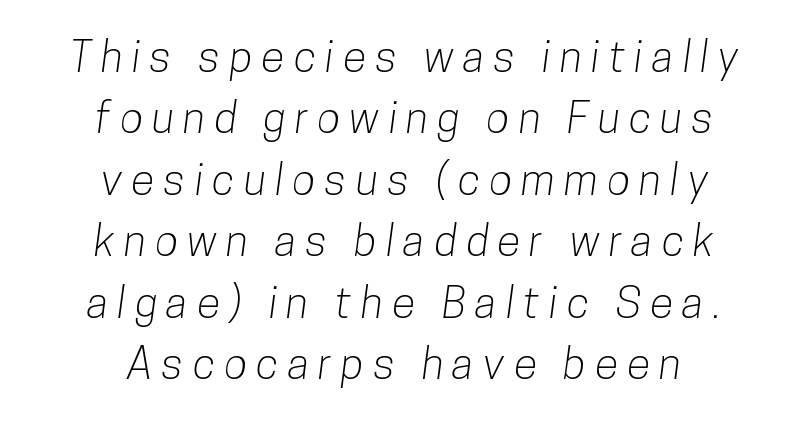
Serifs: no, the terminals of the letterforms are clean. Evenly set lines give the paragraph a standard silhouette. Short and long lines alike share a common midpoint. Descenders hang freely into open space. Loose tracking; the words dissolve into strings of separated letters. Here the designer chose a conventional face with non-uniform glyph widths.
